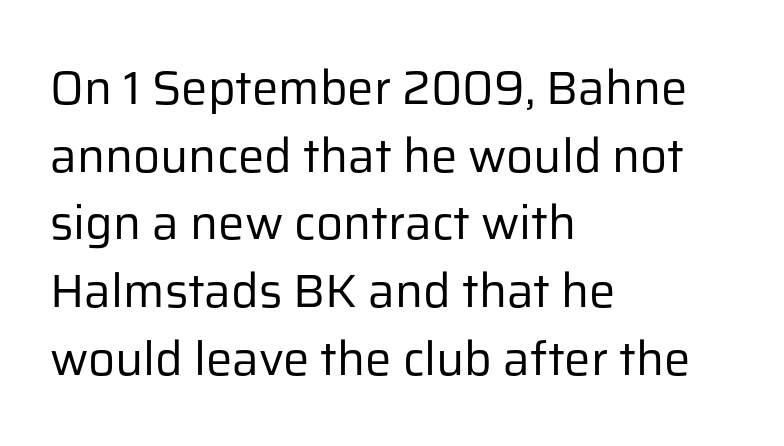
Q: Is the text bold? A: No.
Q: Is the text italic (slanted)? A: No, it is upright.
Q: Is the typeface a serif or a sans-serif typeface? A: Sans-serif.
Q: Is the text underlined? A: No.
Q: How is the paragraph aligned? A: Left-aligned.
Q: Is the spacing between letters normal or unusually wide? A: Normal.
Q: Is the spacing between lines tight, normal or loose? A: Normal.
Q: Width (condensed, normal, or wide)? A: Normal.
Q: Stroke contrast? A: Low.
Q: x-height? A: Medium.
Q: Monospaced? A: No.
